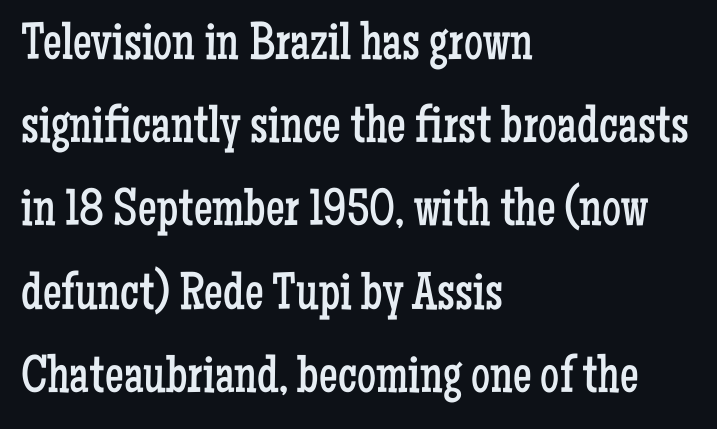
In terms of letterform style, serifs are clearly present. Quick note: interline space is typical. A roman cut, with each character standing at attention. A student would call this left alignment; a typographer would say flush left, rag right. Underlining? Definitely not there.
